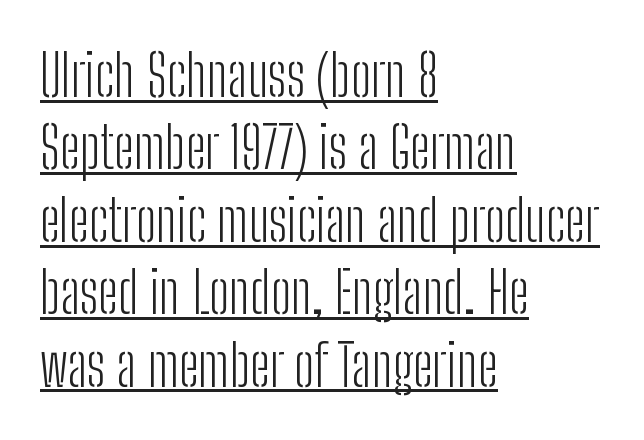
The image shows 57 px light, condensed sans-serif type, upright; set left-aligned, normal line spacing (1.27x), normal letter spacing, underlined; low stroke contrast and a medium x-height.
